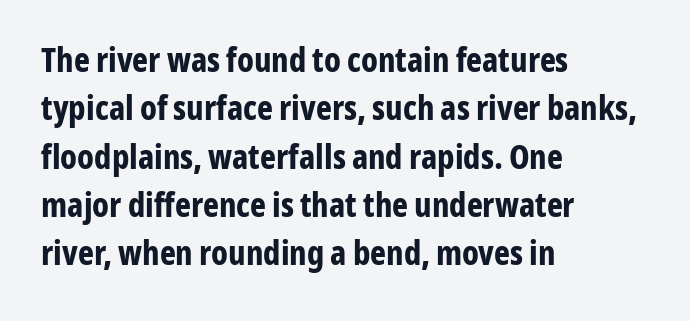
Q: Is the text bold? A: Yes.
Q: Is the text italic (slanted)? A: No, it is upright.
Q: Is the typeface a serif or a sans-serif typeface? A: Sans-serif.
Q: Is the text underlined? A: No.
Q: How is the paragraph aligned? A: Left-aligned.
Q: Is the spacing between letters normal or unusually wide? A: Normal.
Q: Is the spacing between lines tight, normal or loose? A: Normal.
Q: Width (condensed, normal, or wide)? A: Condensed.
Q: Stroke contrast? A: Low.
Q: x-height? A: Medium.
Q: Monospaced? A: No.
